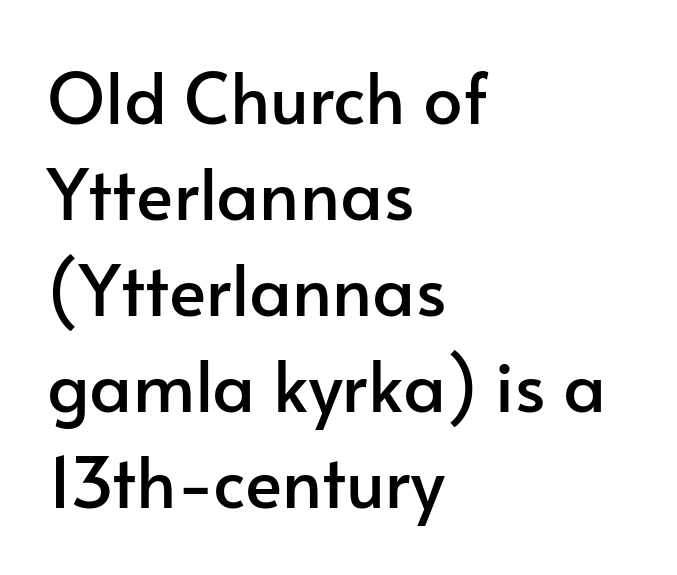
Observe the absence of serifs on each vertical stroke in this sample. The designer left line spacing at the default. This rendering features lettering with no underline. The letters advance in unequal steps, a hallmark of proportional type. The letters stand upright; this is a roman face. Inter-character spacing is left at the font's built-in metrics.
